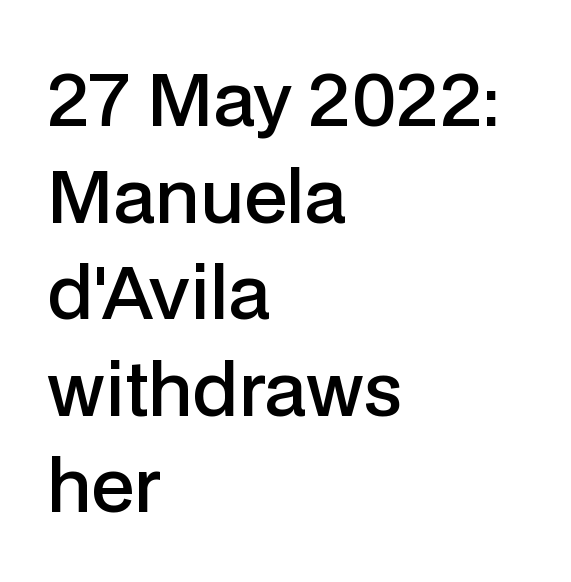
The image shows 71 px semibold sans-serif type, upright; set left-aligned, normal line spacing (1.36x), normal letter spacing, not underlined; low stroke contrast and a medium x-height.
